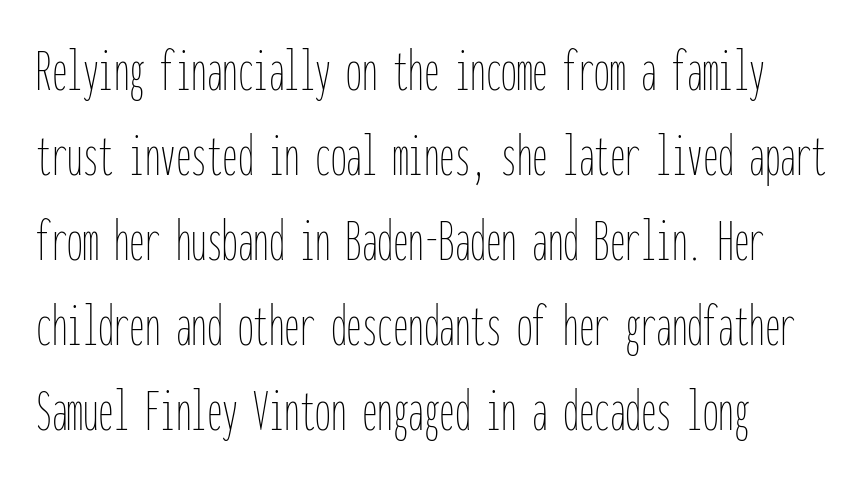
{"italic": "no", "bold": "no", "weight": "thin", "width": "condensed", "stroke_contrast": "low", "x_height": "medium", "monospaced": "yes", "underline": "no", "align": "left", "line_spacing": "normal", "line_spacing_ratio": 1.37, "letter_spacing": "normal", "letter_spacing_em": 0.0, "glyph_px": 62}
